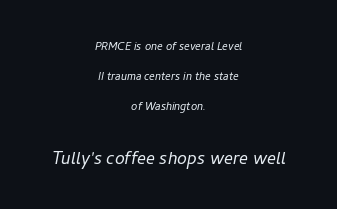
The image shows 22 px text type, italic (leaning right); set centered, loose line spacing (2.14x), normal letter spacing, not underlined; the second (bottom) block is 1.57x larger.
